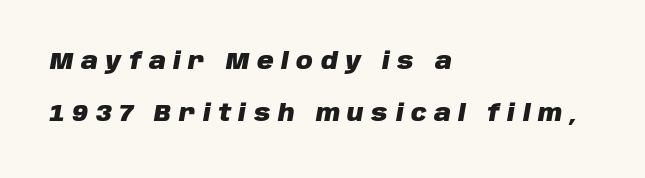
{"italic": "yes", "lean": "right", "slant_degrees": 10, "bold": "yes", "underline": "no", "align": "left", "line_spacing": "loose", "line_spacing_ratio": 2.27, "letter_spacing": "wide", "letter_spacing_em": 0.33, "glyph_px": 23}
